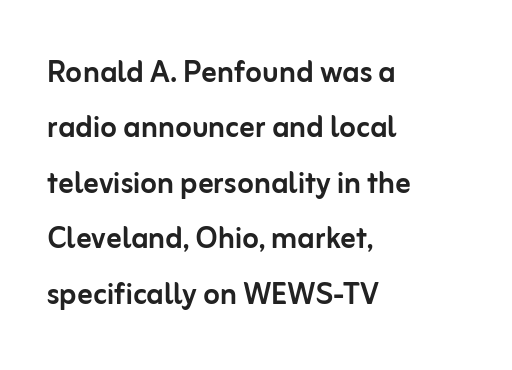
The image shows 38 px sans-serif type, upright; set left-aligned, normal line spacing (1.46x), normal letter spacing, not underlined; low stroke contrast and a medium x-height.
